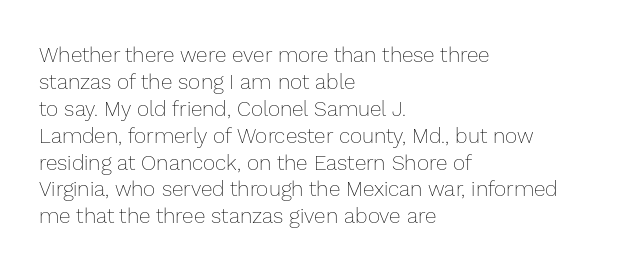
The image shows 21 px text type, upright; set left-aligned, normal line spacing (1.28x), normal letter spacing, not underlined.
